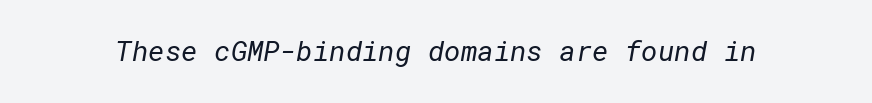
Q: Is the text bold? A: No.
Q: Is the typeface a serif or a sans-serif typeface? A: Sans-serif.
Q: Is the text underlined? A: No.
Q: Is the spacing between letters normal or unusually wide? A: Normal.
Q: Width (condensed, normal, or wide)? A: Normal.
Q: Stroke contrast? A: Low.
Q: x-height? A: Medium.
